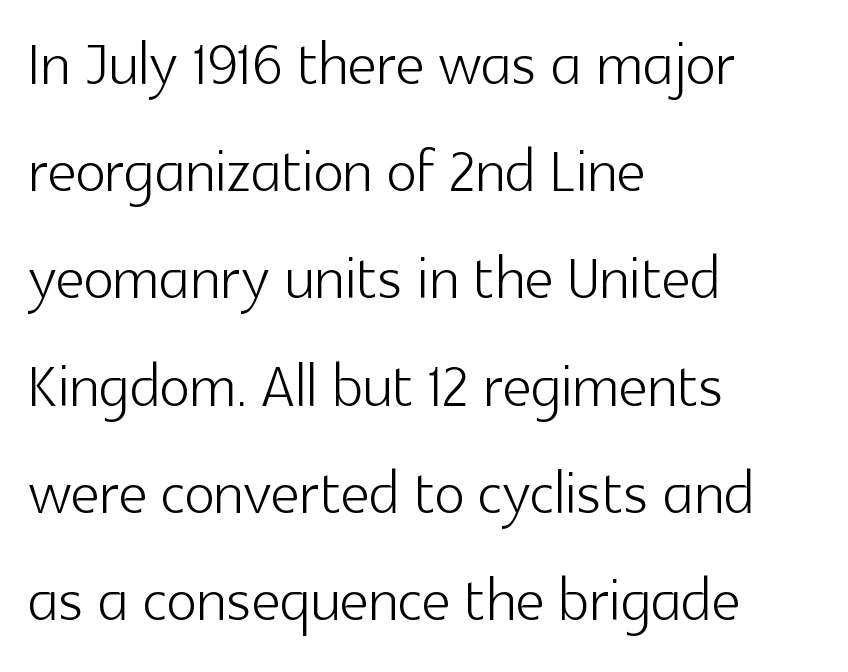
{"serif": "no", "italic": "no", "bold": "no", "weight": "light", "width": "normal", "x_height": "medium", "monospaced": "no", "underline": "no", "align": "left", "line_spacing": "normal", "line_spacing_ratio": 1.34, "letter_spacing": "normal", "letter_spacing_em": 0.0, "glyph_px": 80}
